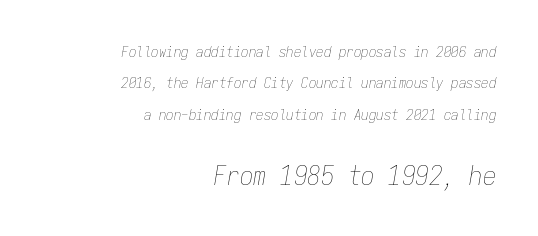
How are the letters spaced? Ordinarily, with no added tracking. These lines stand farther apart than default settings would place them. The lettering tilts uniformly, giving the passage an italic look. The lines in this sample share a right terminus and differ only in where they begin. The later block is typeset at a bigger size than the earlier block. Ink coverage per letter is moderate at most.
